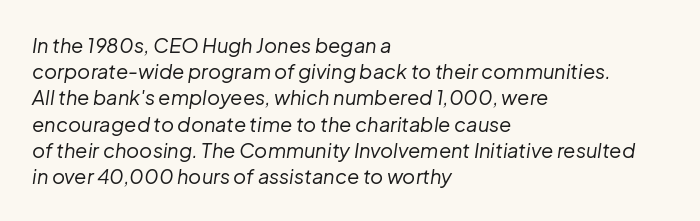
The image shows 20 px text type, italic (leaning right); set left-aligned, normal line spacing (1.31x), normal letter spacing, not underlined.
